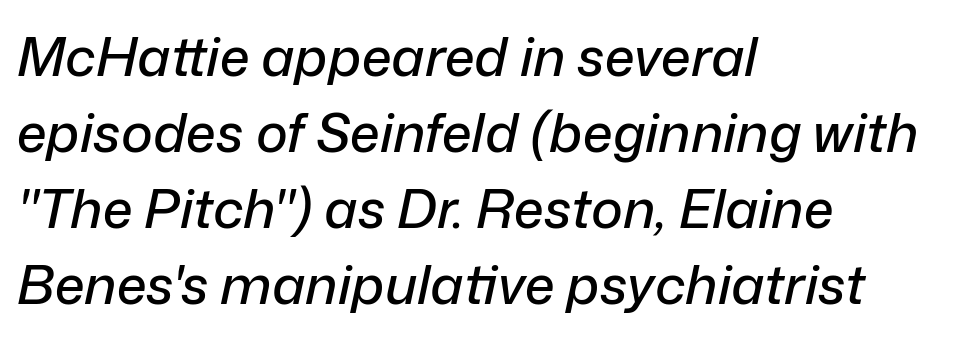
The image shows 54 px text type, italic (leaning right); set left-aligned, normal line spacing (1.41x), normal letter spacing, not underlined; low stroke contrast and a medium x-height.
